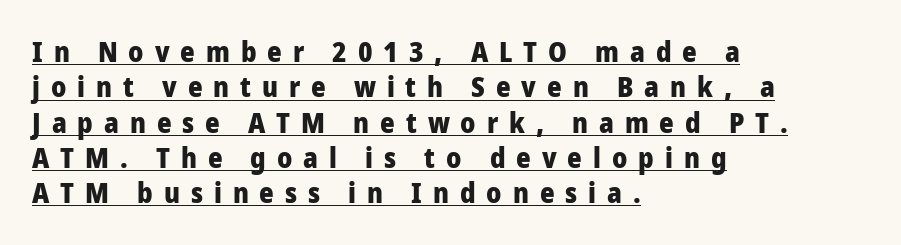
The image shows 28 px heavy sans-serif type, upright; set left-aligned, normal line spacing (1.26x), unusually wide letter spacing (+0.39 em), underlined; low stroke contrast and a medium x-height.
